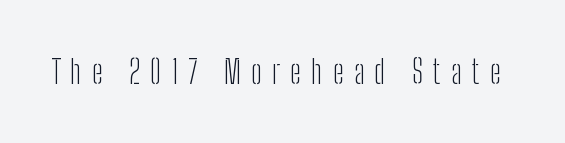
{"serif": "no", "italic": "no", "bold": "no", "weight": "light", "width": "condensed", "stroke_contrast": "low", "x_height": "medium", "monospaced": "no", "underline": "no", "letter_spacing": "wide", "letter_spacing_em": 0.3, "glyph_px": 33}
